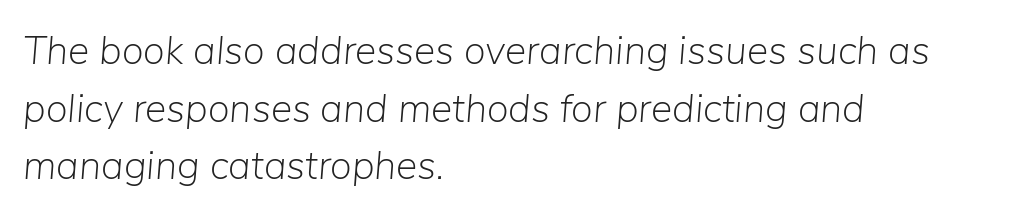
{"italic": "yes", "lean": "right", "slant_degrees": 5, "bold": "no", "weight": "light", "width": "normal", "stroke_contrast": "low", "x_height": "medium", "monospaced": "no", "underline": "no", "align": "left", "line_spacing": "normal", "line_spacing_ratio": 1.44, "letter_spacing": "normal", "letter_spacing_em": 0.0, "glyph_px": 40}
